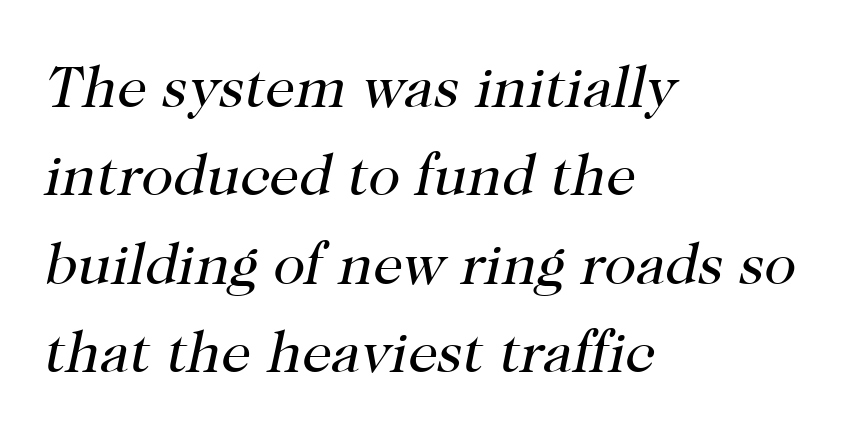
Would a proofreader flag this as italicized? Yes. Stroke terminals: seriffed. Character widths vary here, with narrow letters taking less room than wide ones. Just letters on the line, the space beneath them empty. The cut favours lightness, reaching ordinary text weight at its darkest.
